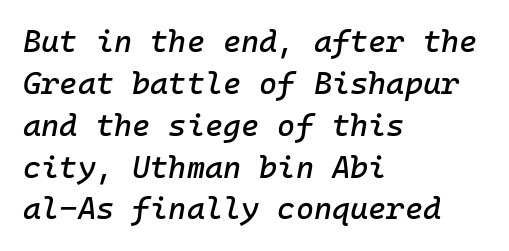
The image shows 31 px text type, italic (leaning right), monospaced; set left-aligned, normal line spacing (1.35x), normal letter spacing, not underlined; low stroke contrast and a medium x-height.
